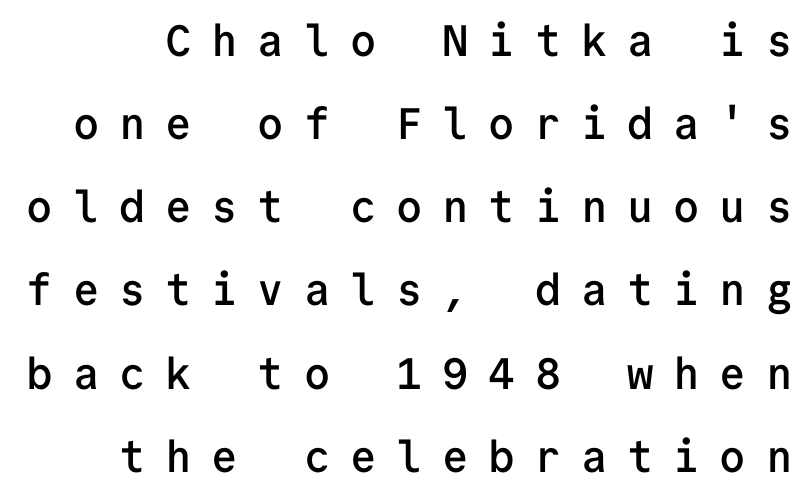
Q: Is the text bold? A: Semi-bold.
Q: Is the text italic (slanted)? A: No, it is upright.
Q: Is the typeface a serif or a sans-serif typeface? A: Sans-serif.
Q: Is the text underlined? A: No.
Q: Is the spacing between letters normal or unusually wide? A: Unusually wide.
Q: Width (condensed, normal, or wide)? A: Normal.
Q: Stroke contrast? A: Low.
Q: x-height? A: Medium.
Q: Monospaced? A: Yes.
